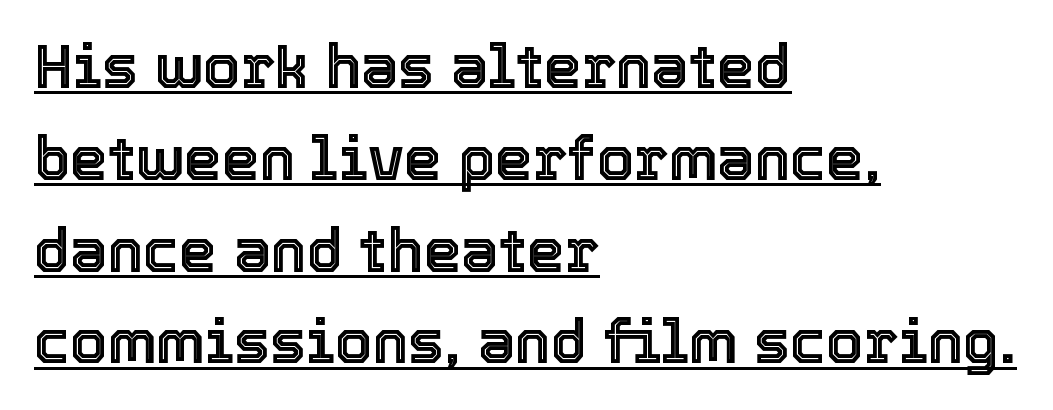
Q: Is the text italic (slanted)? A: No, it is upright.
Q: Is the text underlined? A: Yes.
Q: How is the paragraph aligned? A: Left-aligned.
Q: Is the spacing between letters normal or unusually wide? A: Normal.
Q: Is the spacing between lines tight, normal or loose? A: Normal.
Q: Width (condensed, normal, or wide)? A: Normal.
Q: x-height? A: Medium.
Q: Monospaced? A: No.
